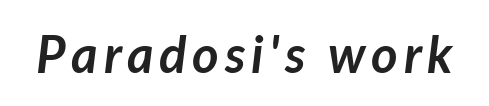
{"italic": "yes", "lean": "right", "slant_degrees": 7, "bold": "yes", "weight": "semibold", "width": "normal", "stroke_contrast": "low", "x_height": "medium", "monospaced": "no", "underline": "no", "glyph_px": 51}
